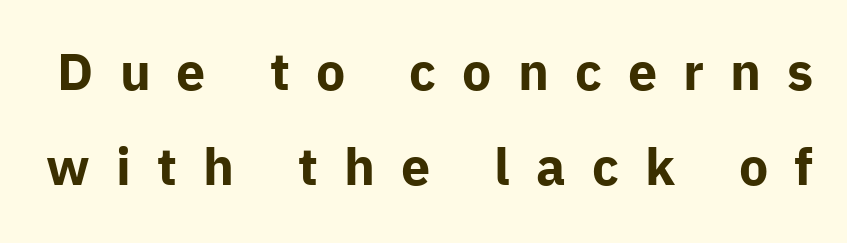
{"serif": "no", "italic": "no", "bold": "yes", "weight": "bold", "width": "normal", "stroke_contrast": "low", "x_height": "medium", "monospaced": "no", "underline": "no", "line_spacing_ratio": 1.82, "letter_spacing": "wide", "letter_spacing_em": 0.5, "glyph_px": 52}
